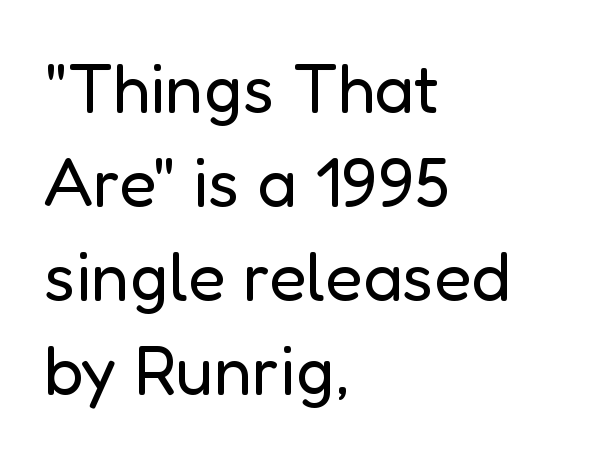
The font is comparable to plain body text, perhaps lighter. The leading is moderate, giving the passage an even texture. Is there any slant? The stems are plumb. The horizontal fit of the characters is conventional and even. The passage shown is typed in a proportional face where columns would drift. Teacher's note: observe the even left margin — that is flush-left alignment.
